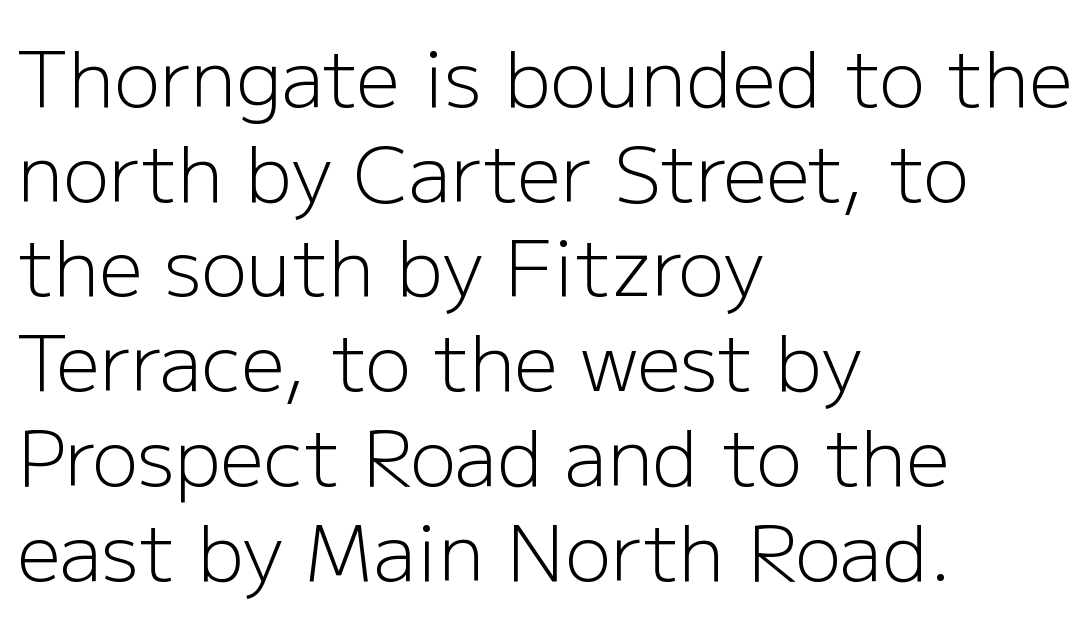
{"serif": "no", "italic": "no", "bold": "no", "weight": "light", "width": "normal", "stroke_contrast": "low", "x_height": "medium", "monospaced": "no", "underline": "no", "align": "left", "line_spacing_ratio": 1.23, "letter_spacing": "normal", "letter_spacing_em": 0.0, "glyph_px": 77}
